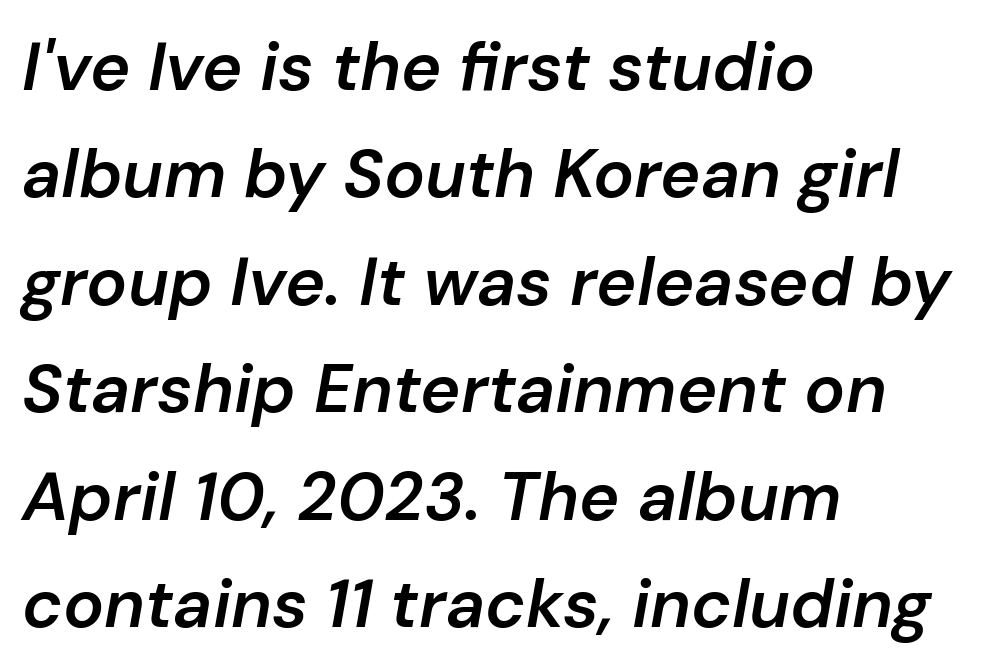
The image shows 68 px semibold type, italic (leaning right); set left-aligned, normal line spacing (1.58x), normal letter spacing, not underlined; low stroke contrast and a medium x-height.
